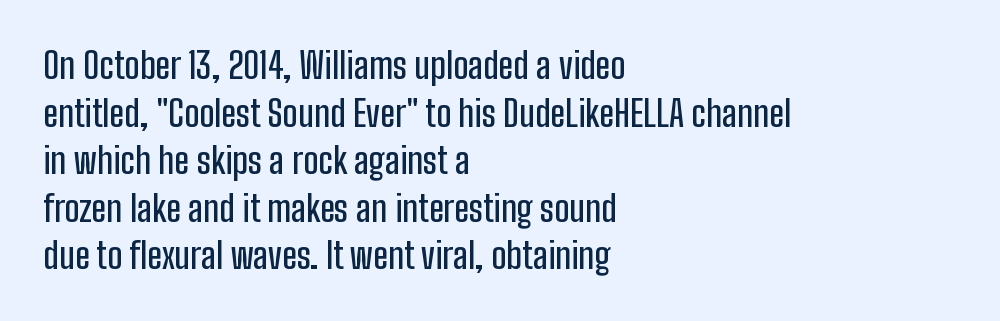
The image shows 36 px condensed sans-serif type, upright; set left-aligned, normal line spacing (1.32x), normal letter spacing, not underlined; low stroke contrast and a medium x-height.
